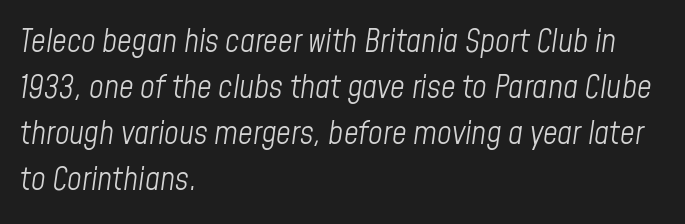
Q: Is the text bold? A: No.
Q: Is the text italic (slanted)? A: Yes, it leans right by about 8 degrees.
Q: Is the text underlined? A: No.
Q: How is the paragraph aligned? A: Left-aligned.
Q: Is the spacing between letters normal or unusually wide? A: Normal.
Q: Is the spacing between lines tight, normal or loose? A: Normal.
Q: Width (condensed, normal, or wide)? A: Condensed.
Q: Stroke contrast? A: Low.
Q: x-height? A: Medium.
Q: Monospaced? A: No.
